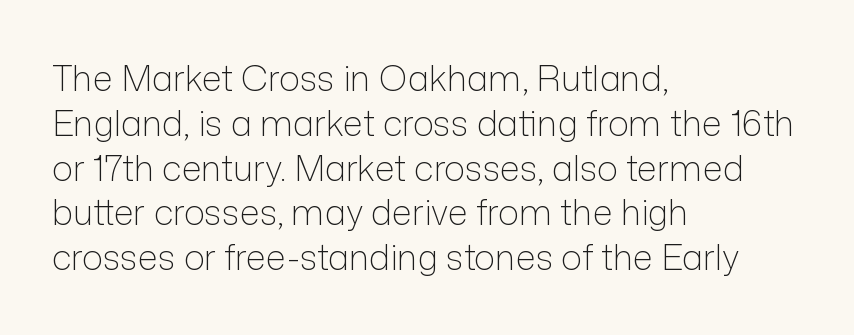
Q: Is the text bold? A: No.
Q: Is the text italic (slanted)? A: No, it is upright.
Q: Is the typeface a serif or a sans-serif typeface? A: Sans-serif.
Q: Is the text underlined? A: No.
Q: How is the paragraph aligned? A: Left-aligned.
Q: Is the spacing between letters normal or unusually wide? A: Normal.
Q: Is the spacing between lines tight, normal or loose? A: Normal.
Q: Width (condensed, normal, or wide)? A: Normal.
Q: Stroke contrast? A: Low.
Q: x-height? A: Medium.
Q: Monospaced? A: No.
